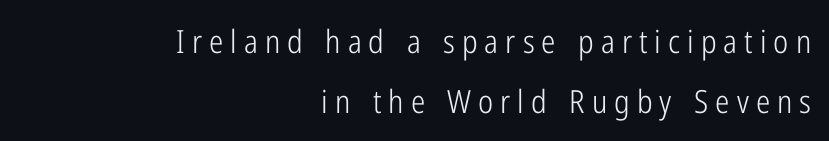
{"serif": "no", "italic": "no", "bold": "no", "weight": "light", "width": "condensed", "stroke_contrast": "low", "x_height": "medium", "monospaced": "no", "underline": "no", "align": "right", "line_spacing_ratio": 1.86, "letter_spacing": "wide", "letter_spacing_em": 0.22, "glyph_px": 32}
